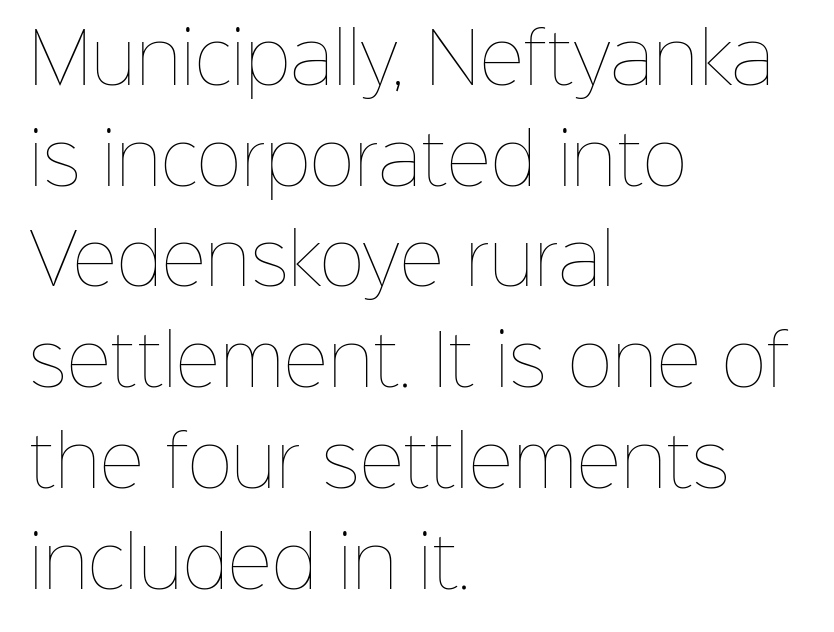
{"italic": "no", "bold": "no", "weight": "thin", "width": "normal", "stroke_contrast": "low", "x_height": "medium", "monospaced": "no", "underline": "no", "align": "left", "line_spacing": "normal", "line_spacing_ratio": 1.46, "letter_spacing": "normal", "letter_spacing_em": 0.0, "glyph_px": 69}
